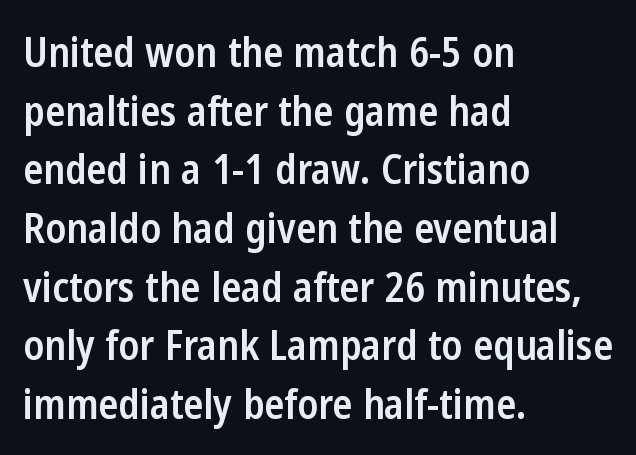
{"serif": "no", "italic": "no", "bold": "semi", "weight": "semibold", "width": "condensed", "stroke_contrast": "low", "x_height": "medium", "monospaced": "no", "underline": "no", "align": "left", "line_spacing": "normal", "line_spacing_ratio": 1.43, "letter_spacing": "normal", "letter_spacing_em": 0.0, "glyph_px": 41}
